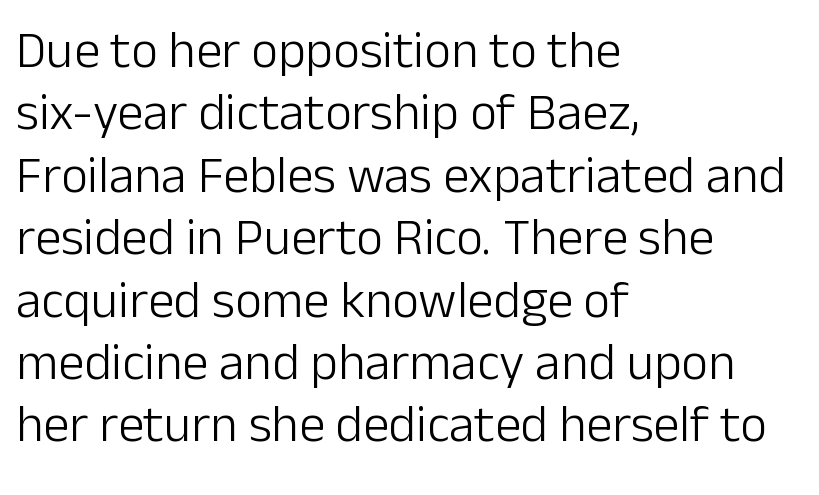
{"serif": "no", "italic": "no", "bold": "no", "weight": "light", "width": "normal", "stroke_contrast": "low", "x_height": "medium", "monospaced": "no", "underline": "no", "align": "left", "line_spacing_ratio": 1.2, "letter_spacing": "normal", "letter_spacing_em": 0.0, "glyph_px": 52}
